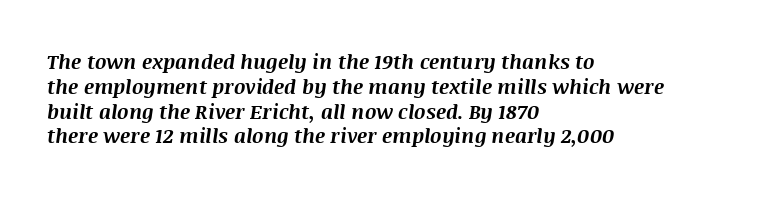
Q: Is the text bold? A: Yes.
Q: Is the text italic (slanted)? A: Yes, it leans right by about 8 degrees.
Q: Is the text underlined? A: No.
Q: How is the paragraph aligned? A: Left-aligned.
Q: Is the spacing between letters normal or unusually wide? A: Normal.
